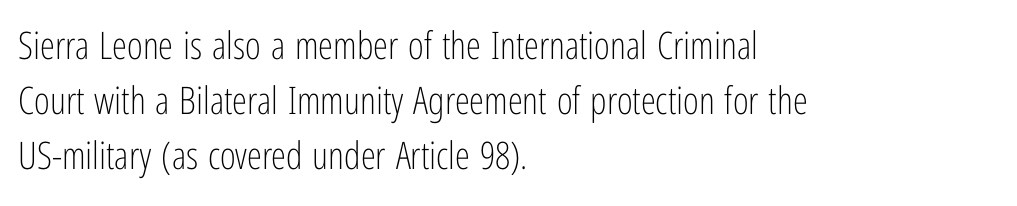
In terms of letterspacing, this is plain default setting. Descenders are the only things crossing below the line. The compositor pushed each line to the left boundary. It's the straight-up-and-down kind of type. This sample keeps an unexceptional amount of space between lines.
